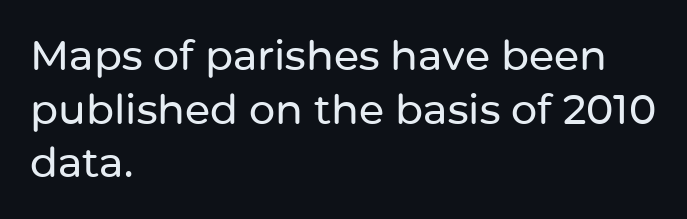
The letters advance in unequal steps, a hallmark of proportional type. The lines in this sample share a left origin and differ only in where they stop. Vertical strokes here are truly vertical. The lines sit at an ordinary, default distance from one another.
